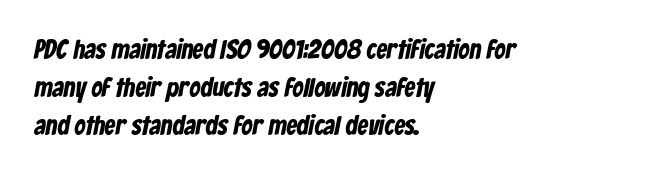
{"underline": "no", "align": "left", "line_spacing": "normal", "line_spacing_ratio": 1.41, "letter_spacing": "normal", "letter_spacing_em": 0.0, "glyph_px": 27}
